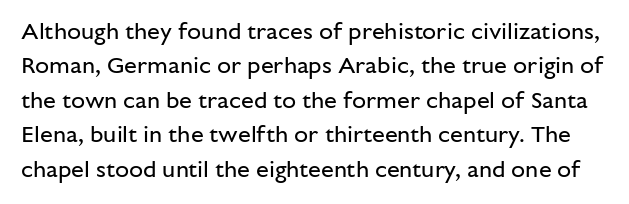
Rendered with straight, roman letterforms. Normally led — the rows are evenly, conventionally spaced. The weight tops out at a normal text grade. The line texture is even and compact thanks to regular tracking. Letters rest on an invisible, unmarked baseline.
